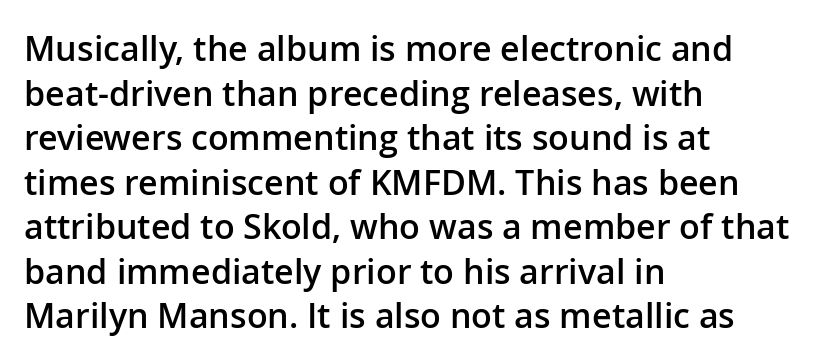
The image shows 34 px semibold sans-serif type, upright; set left-aligned, normal line spacing (1.31x), normal letter spacing, not underlined; low stroke contrast and a medium x-height.
